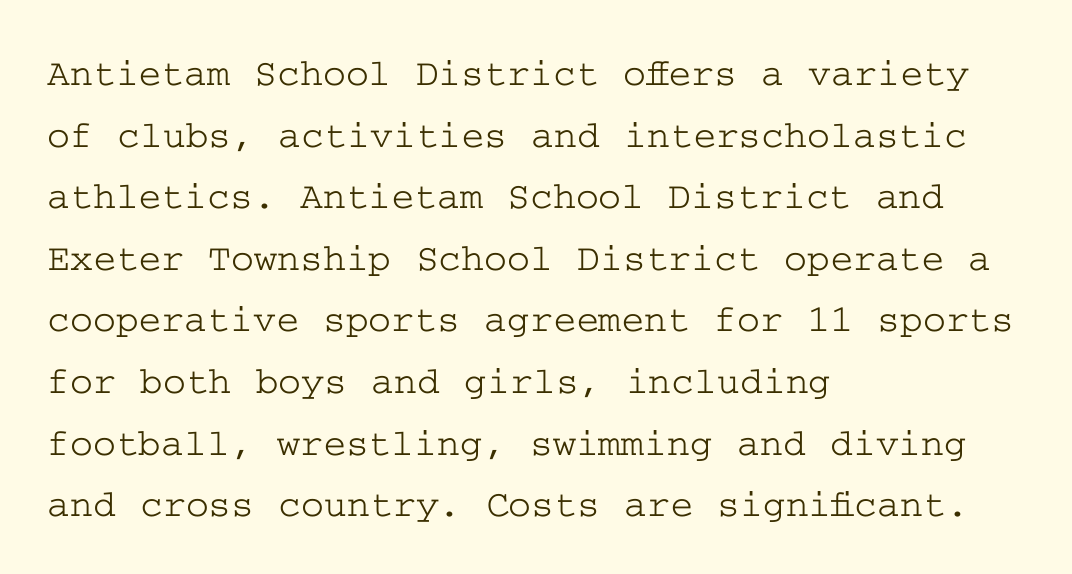
{"serif": "yes", "italic": "no", "width": "wide", "stroke_contrast": "low", "x_height": "medium", "underline": "no", "align": "left", "line_spacing": "normal", "line_spacing_ratio": 1.58, "letter_spacing": "normal", "letter_spacing_em": 0.0, "glyph_px": 39}
